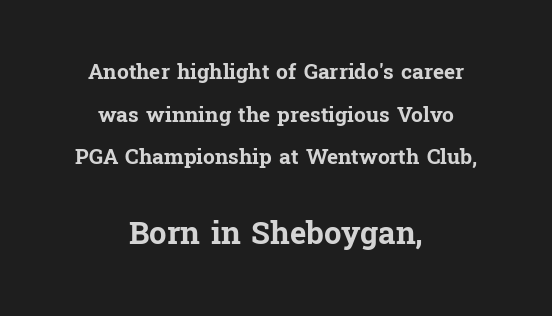
The image shows 31 px bold serif type, upright; set centered, loose line spacing (2.03x), normal letter spacing, not underlined; the second (bottom) block is 1.48x larger; low stroke contrast and a medium x-height.
